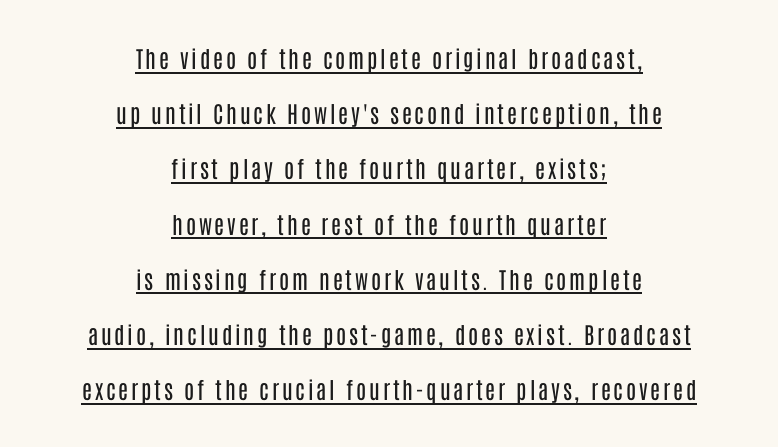
Q: Is the text bold? A: No.
Q: Is the text italic (slanted)? A: No, it is upright.
Q: Is the text underlined? A: Yes.
Q: How is the paragraph aligned? A: Centered.
Q: Is the spacing between lines tight, normal or loose? A: Loose.
